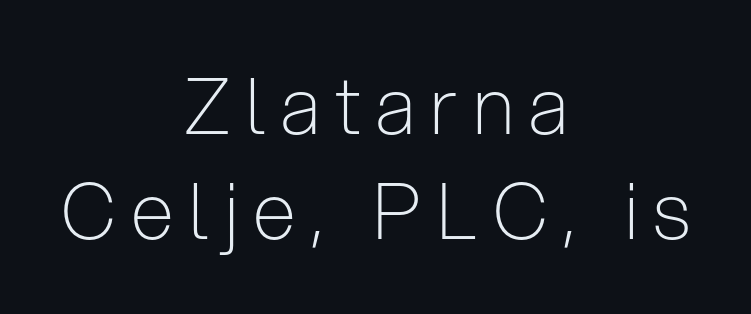
The image shows 78 px light, condensed sans-serif type, upright; set centered, normal line spacing (1.35x), unusually wide letter spacing (+0.2 em), not underlined; low stroke contrast and a medium x-height.
